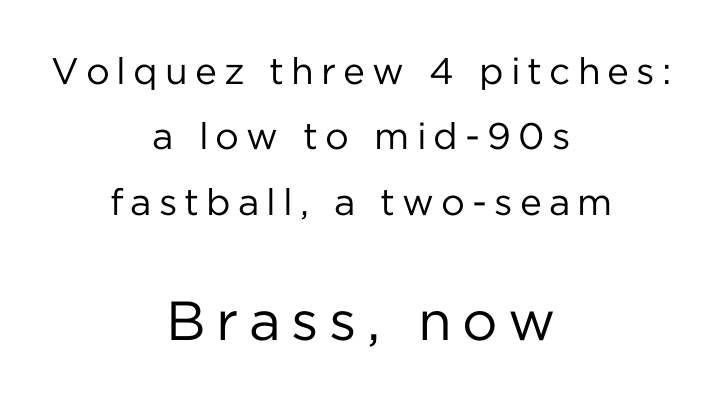
The lettering stays uniformly vertical, giving the passage a roman look. I'd call this a sans setting — the letters go barefoot. Typeset on center — no edge is straight. Each letter keeps its own natural width here, so spacing adapts to shape. The second block has been scaled up relative to the first. Check the space under the baseline: it is left empty.
